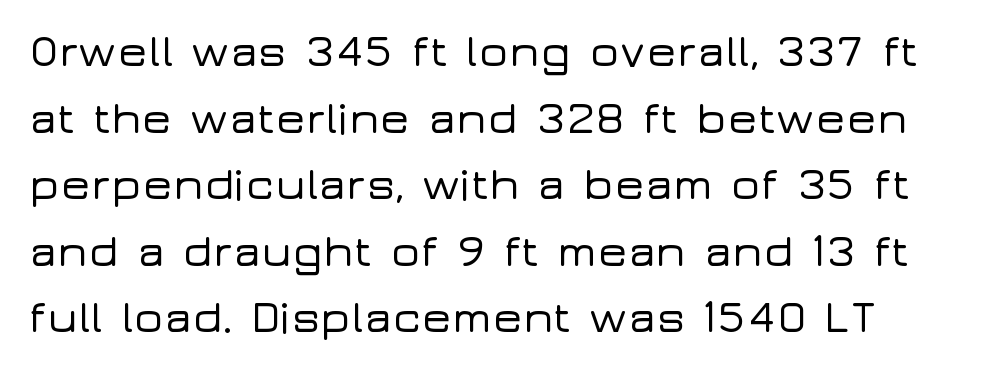
{"serif": "no", "italic": "no", "width": "wide", "stroke_contrast": "low", "x_height": "medium", "monospaced": "no", "underline": "no", "align": "left", "line_spacing": "normal", "line_spacing_ratio": 1.48, "letter_spacing": "normal", "letter_spacing_em": 0.0, "glyph_px": 45}
